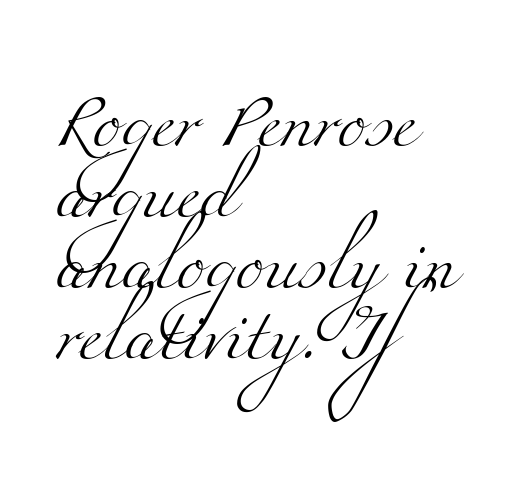
{"bold": "no", "weight": "light", "width": "wide", "stroke_contrast": "medium", "x_height": "small", "monospaced": "no", "underline": "no", "align": "left", "line_spacing": "normal", "line_spacing_ratio": 1.34, "letter_spacing": "normal", "letter_spacing_em": 0.0, "glyph_px": 53}
